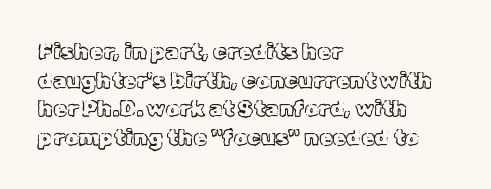
A normal amount of white space separates one row of letters from the next. Unmarked baselines from the first word to the last. These lines were composed using upright roman letters. Compared with typical body copy, the letter spacing here is the same. Line beginnings align vertically; line endings do not.
